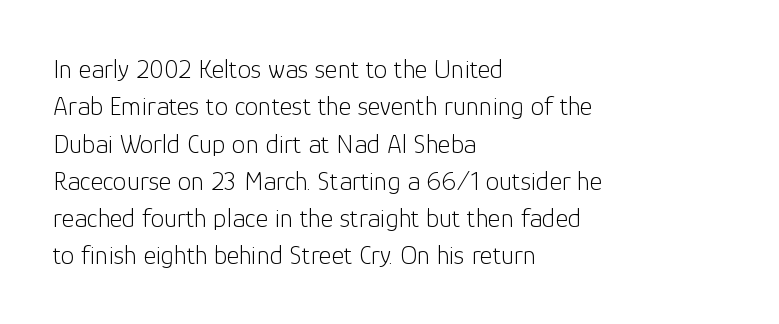
Interline gaps are of average width in this sample. Inter-character spacing is left at the font's built-in metrics. If you drew a line through each stem, it would be perfectly vertical. Words float on clear page, feet unadorned. Each line starts at the same left margin while the right side varies.
